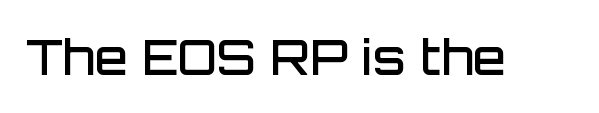
Spacing verdict: proportional, widths tailored to each character. A bit beefed up — I'd call it semibold rather than bold. Upright lettering throughout. Examine the stroke ends and you'll find no serifs. Compared with typical body copy, the letter spacing here is the same.
